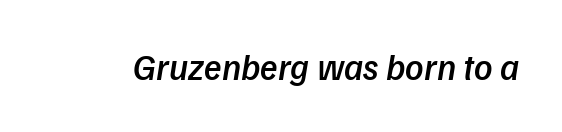
{"serif": "no", "bold": "semi", "weight": "semibold", "width": "normal", "stroke_contrast": "low", "x_height": "medium", "monospaced": "no", "underline": "no", "letter_spacing": "normal", "letter_spacing_em": 0.0, "glyph_px": 36}
